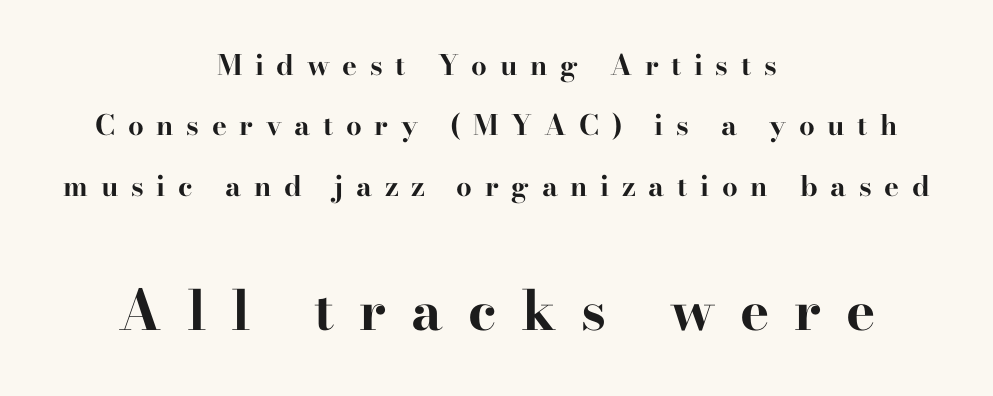
Q: Is the text bold? A: Yes.
Q: Is the text italic (slanted)? A: No, it is upright.
Q: Is the typeface a serif or a sans-serif typeface? A: Serif.
Q: Is the text underlined? A: No.
Q: How is the paragraph aligned? A: Centered.
Q: Is the spacing between letters normal or unusually wide? A: Unusually wide.
Q: Is the spacing between lines tight, normal or loose? A: Loose.
Q: Which block of text is set in a larger size, the first (top) or the second (bottom)? A: The second (bottom) one.
Q: Width (condensed, normal, or wide)? A: Wide.
Q: Stroke contrast? A: High.
Q: x-height? A: Small.
Q: Monospaced? A: No.
